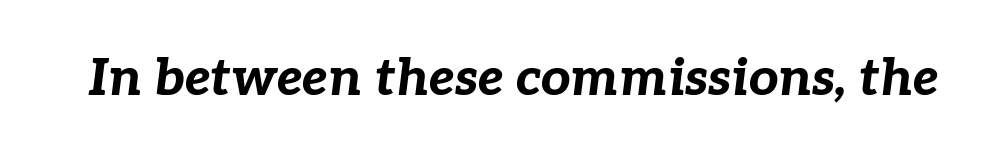
Q: Is the text bold? A: Yes.
Q: Is the text italic (slanted)? A: Yes, it leans right by about 7 degrees.
Q: Is the text underlined? A: No.
Q: Is the spacing between letters normal or unusually wide? A: Normal.
Q: Width (condensed, normal, or wide)? A: Normal.
Q: Stroke contrast? A: Low.
Q: x-height? A: Medium.
Q: Monospaced? A: No.
